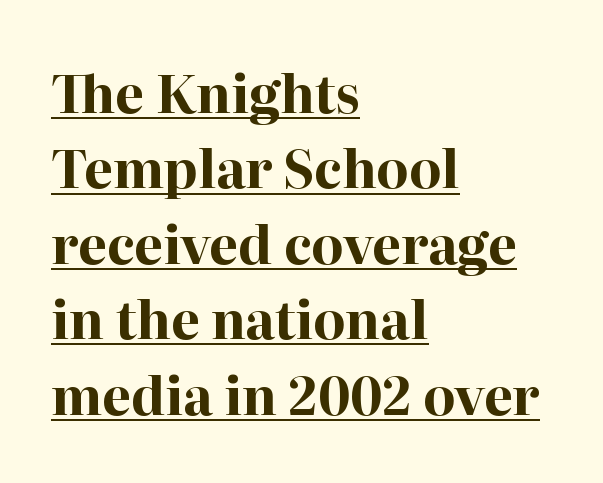
Observe the ordinary spacing: letters are neighbours, not strangers. Small tapered or slab feet sit at the stroke ends, so this counts as serif. Is this a fixed-width face? No — the glyphs have proportional, varying widths. If you measured baseline to baseline, you'd find a middling distance. Do the letters lean? They stand straight.
